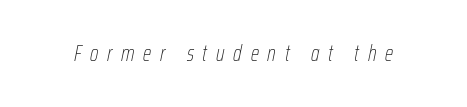
Q: Is the text bold? A: No.
Q: Is the text italic (slanted)? A: Yes, it leans right by about 12 degrees.
Q: Is the text underlined? A: No.
Q: Is the spacing between letters normal or unusually wide? A: Unusually wide.
